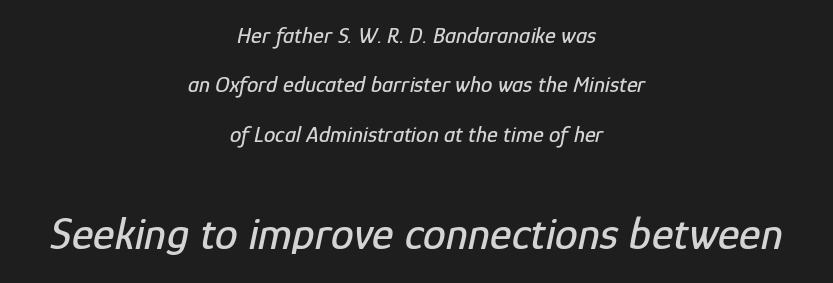
{"italic": "yes", "lean": "right", "slant_degrees": 12, "width": "condensed", "stroke_contrast": "low", "x_height": "medium", "monospaced": "no", "underline": "no", "align": "center", "line_spacing": "loose", "line_spacing_ratio": 2.15, "letter_spacing": "normal", "letter_spacing_em": 0.0, "larger_block": "second", "size_ratio": 2.0, "glyph_px": 46}
